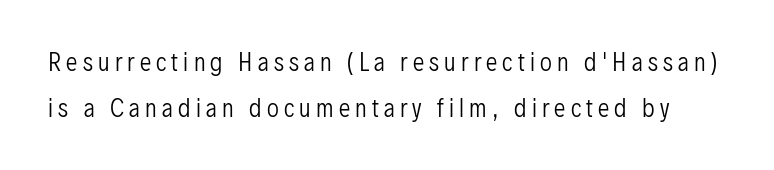
The image shows 23 px text type, upright; set loose line spacing (2.0x), unusually wide letter spacing (+0.23 em), not underlined.
